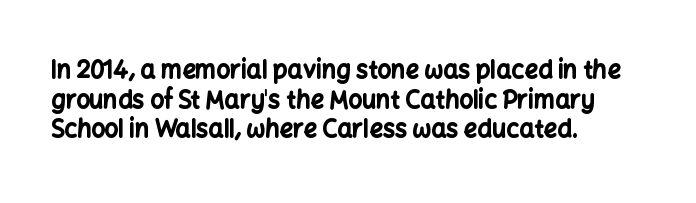
Nobody drew a line under any word here. The lettering stays uniformly vertical, giving the passage a roman look. Each word holds together tightly as a unit, with standard inter-letter gaps. A student would call this left alignment; a typographer would say flush left, rag right. Typographic density is high because the face is bold.
